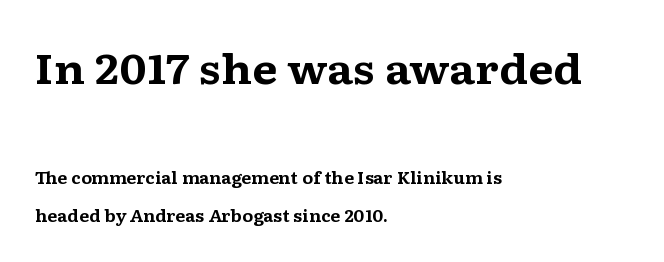
Q: Is the text bold? A: Yes.
Q: Is the text italic (slanted)? A: No, it is upright.
Q: Is the typeface a serif or a sans-serif typeface? A: Serif.
Q: Is the text underlined? A: No.
Q: How is the paragraph aligned? A: Left-aligned.
Q: Is the spacing between letters normal or unusually wide? A: Normal.
Q: Is the spacing between lines tight, normal or loose? A: Loose.
Q: Which block of text is set in a larger size, the first (top) or the second (bottom)? A: The first (top) one.
Q: Width (condensed, normal, or wide)? A: Wide.
Q: Stroke contrast? A: Medium.
Q: x-height? A: Medium.
Q: Monospaced? A: No.
